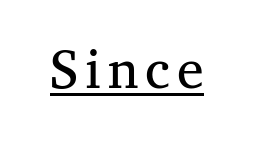
{"serif": "yes", "italic": "no", "bold": "no", "weight": "regular", "width": "normal", "stroke_contrast": "medium", "x_height": "medium", "monospaced": "no", "underline": "yes", "glyph_px": 60}
